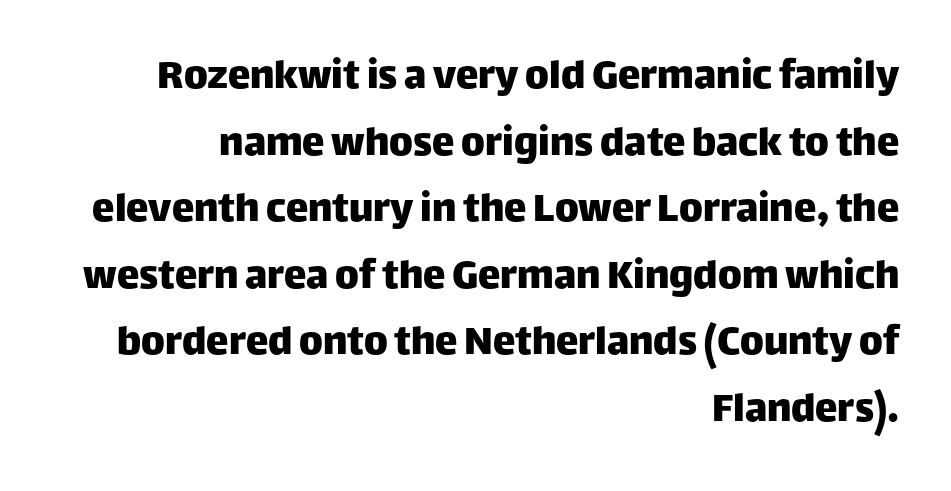
If you measured baseline to baseline, you'd find a middling distance. This rendering leaves character spacing at its baseline value. Underline: absent. Visually the block forms a straight wall on the right and a jagged coastline on the left. I'd call this a sans setting — the letters go barefoot.
